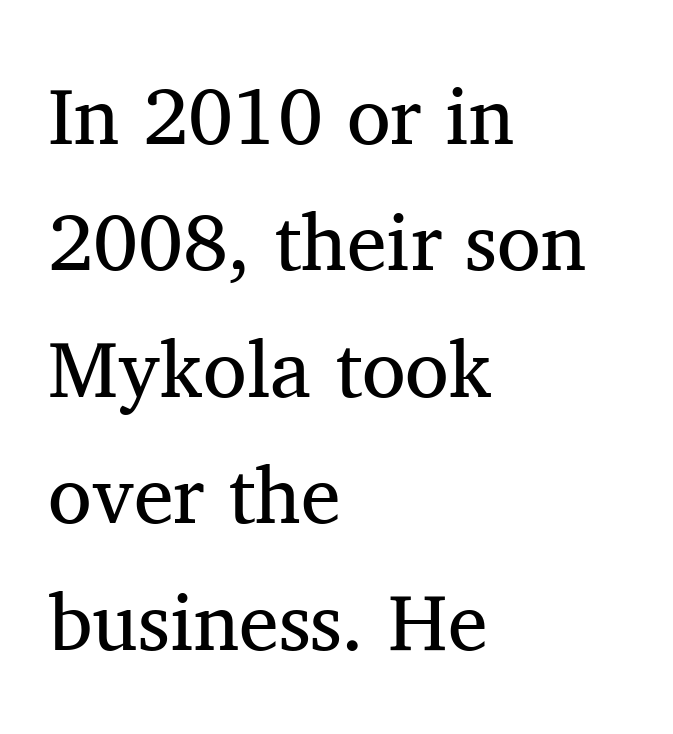
The image shows 80 px regular-weight serif type, upright; set left-aligned, normal line spacing (1.58x), normal letter spacing, not underlined; medium stroke contrast and a medium x-height.
